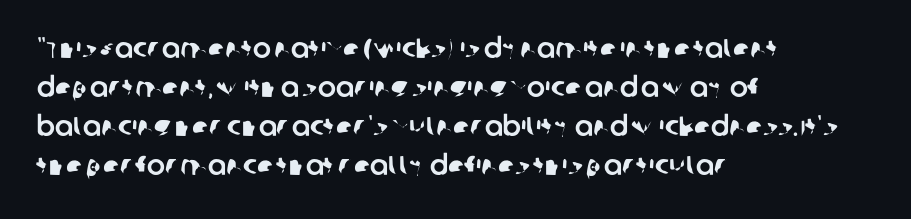
{"underline": "no", "align": "left", "line_spacing": "normal", "line_spacing_ratio": 1.44, "letter_spacing": "normal", "letter_spacing_em": 0.0, "glyph_px": 27}
